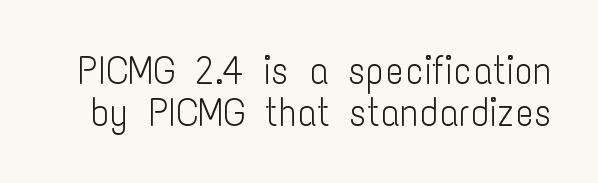
Each letter keeps its own natural width here, so spacing adapts to shape. The type is set solid horizontally, with unmodified tracking. Ascenders rise straight up at ninety degrees. Rows of type sit shoulder to shoulder in the vertical direction.
